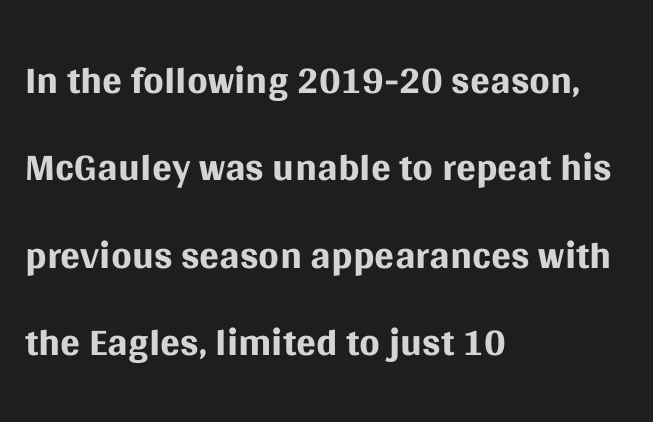
{"serif": "no", "italic": "no", "bold": "no", "weight": "regular", "width": "normal", "stroke_contrast": "medium", "x_height": "large", "monospaced": "no", "underline": "no", "align": "left", "line_spacing": "normal", "line_spacing_ratio": 1.48, "letter_spacing": "normal", "letter_spacing_em": 0.0, "glyph_px": 59}
